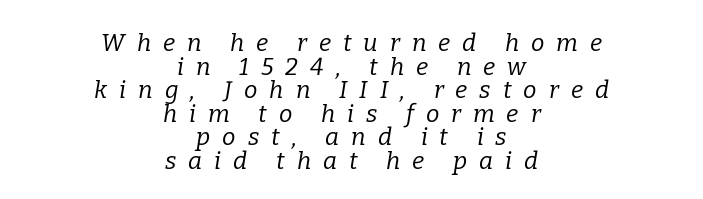
This sample uses expanded letter spacing, leaving extra air between glyphs. Italic: yes, the glyphs are oblique. Each new line begins almost immediately beneath the previous one. The cut favours lightness, reaching ordinary text weight at its darkest.
